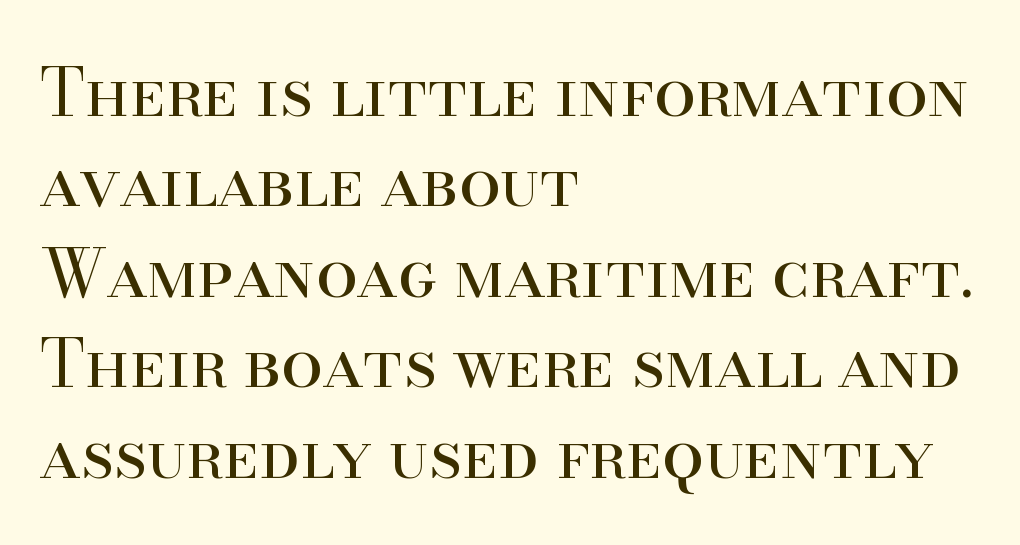
The image shows 67 px regular-weight serif type, upright; set left-aligned, normal line spacing (1.35x), normal letter spacing, not underlined; high stroke contrast and a small x-height.
